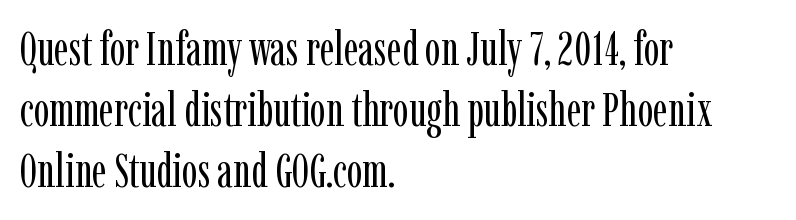
Q: Is the text bold? A: No.
Q: Is the text italic (slanted)? A: No, it is upright.
Q: Is the typeface a serif or a sans-serif typeface? A: Serif.
Q: Is the text underlined? A: No.
Q: How is the paragraph aligned? A: Left-aligned.
Q: Is the spacing between letters normal or unusually wide? A: Normal.
Q: Is the spacing between lines tight, normal or loose? A: Normal.
Q: Width (condensed, normal, or wide)? A: Condensed.
Q: Stroke contrast? A: Low.
Q: x-height? A: Medium.
Q: Monospaced? A: No.
